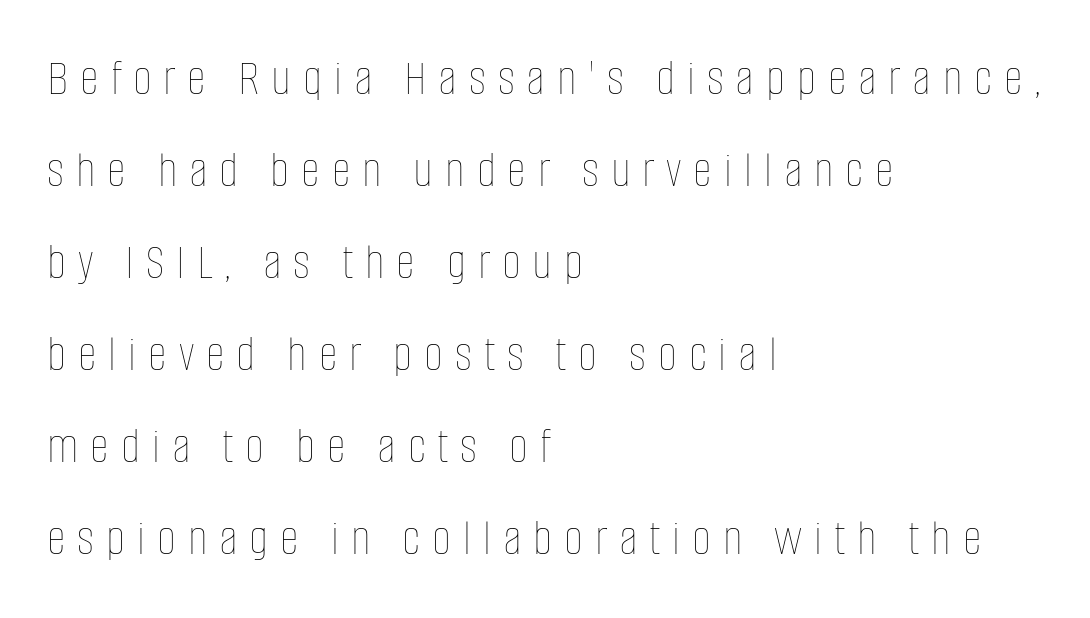
Q: Is the text bold? A: No.
Q: Is the text italic (slanted)? A: No, it is upright.
Q: Is the text underlined? A: No.
Q: How is the paragraph aligned? A: Left-aligned.
Q: Is the spacing between letters normal or unusually wide? A: Unusually wide.
Q: Width (condensed, normal, or wide)? A: Condensed.
Q: Stroke contrast? A: Low.
Q: x-height? A: Large.
Q: Monospaced? A: No.
